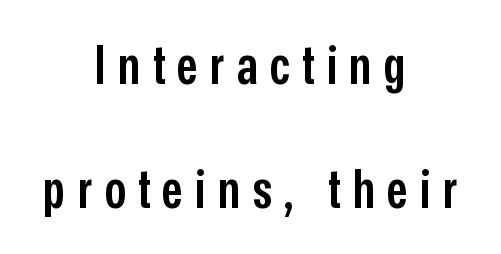
{"serif": "no", "italic": "no", "bold": "semi", "weight": "semibold", "width": "condensed", "stroke_contrast": "low", "x_height": "medium", "monospaced": "no", "underline": "no", "align": "center", "line_spacing": "loose", "line_spacing_ratio": 2.34, "letter_spacing": "wide", "letter_spacing_em": 0.23, "glyph_px": 53}
